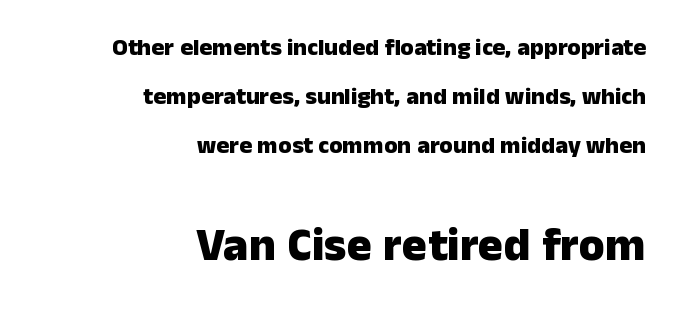
Compared with typical paragraphs, the rows here are farther apart. The passage is arranged like a letterhead date or caption credit — flush right. To sum up the face: it is a sans, with no serifs. Letter spacing: default. In this sample the second text group is rendered at the bigger scale.
